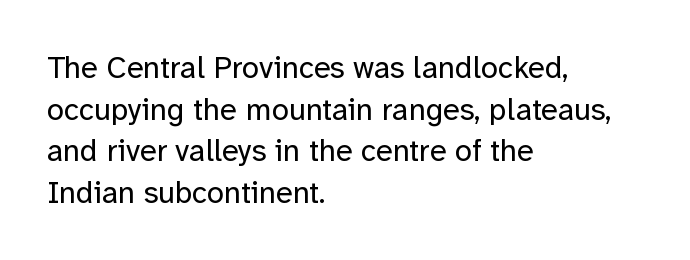
The image shows 31 px regular-weight sans-serif type, upright; set left-aligned, normal line spacing (1.34x), normal letter spacing, not underlined; low stroke contrast and a medium x-height.
